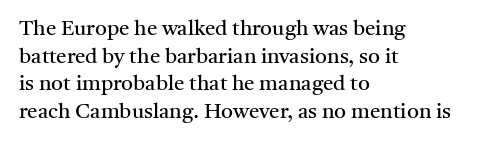
{"italic": "no", "bold": "no", "underline": "no", "align": "left", "line_spacing": "normal", "line_spacing_ratio": 1.31, "letter_spacing": "normal", "letter_spacing_em": 0.0, "glyph_px": 21}
